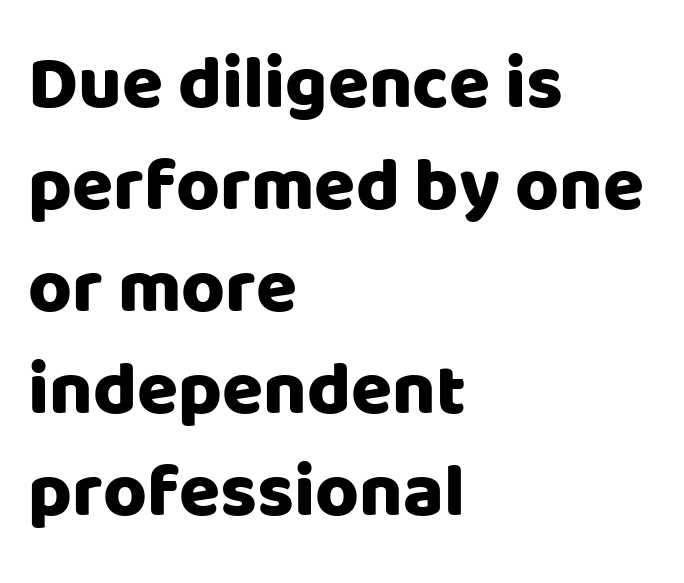
{"serif": "no", "italic": "no", "width": "normal", "stroke_contrast": "low", "x_height": "large", "monospaced": "no", "underline": "no", "align": "left", "line_spacing": "normal", "line_spacing_ratio": 1.36, "letter_spacing": "normal", "letter_spacing_em": 0.0, "glyph_px": 75}
